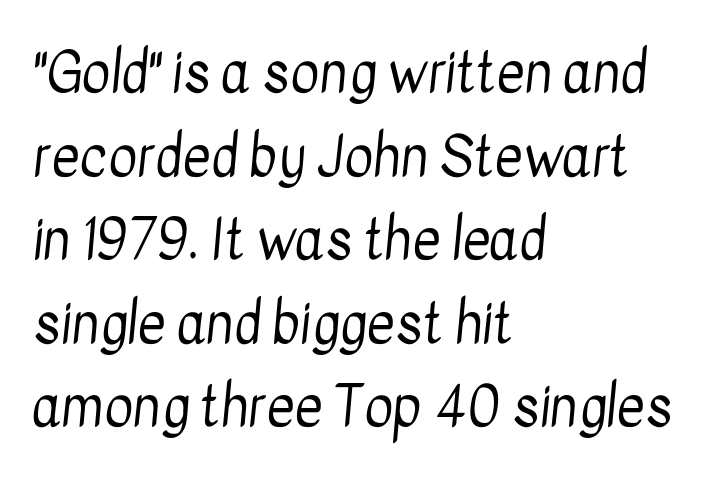
Q: Is the text bold? A: No.
Q: Is the typeface a serif or a sans-serif typeface? A: Sans-serif.
Q: Is the text underlined? A: No.
Q: How is the paragraph aligned? A: Left-aligned.
Q: Is the spacing between letters normal or unusually wide? A: Normal.
Q: Is the spacing between lines tight, normal or loose? A: Normal.
Q: Width (condensed, normal, or wide)? A: Condensed.
Q: Stroke contrast? A: Low.
Q: x-height? A: Medium.
Q: Monospaced? A: No.
